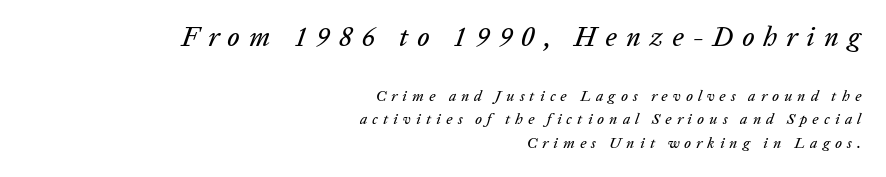
Q: Is the text italic (slanted)? A: Yes, it leans right by about 20 degrees.
Q: Is the text underlined? A: No.
Q: How is the paragraph aligned? A: Right-aligned.
Q: Is the spacing between letters normal or unusually wide? A: Unusually wide.
Q: Is the spacing between lines tight, normal or loose? A: Normal.
Q: Which block of text is set in a larger size, the first (top) or the second (bottom)? A: The first (top) one.
